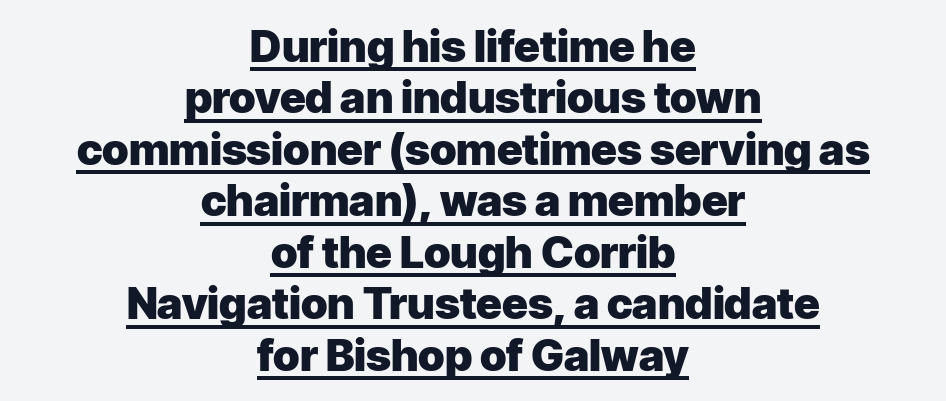
The words here are underlined. In CSS terms this would be text-align: center. The axis of the letterforms is exactly vertical. Heft: maximum for text — a bold. Spacing between characters is what you'd get straight out of the box. Serif or sans? Sans — the stroke terminals are bare.
